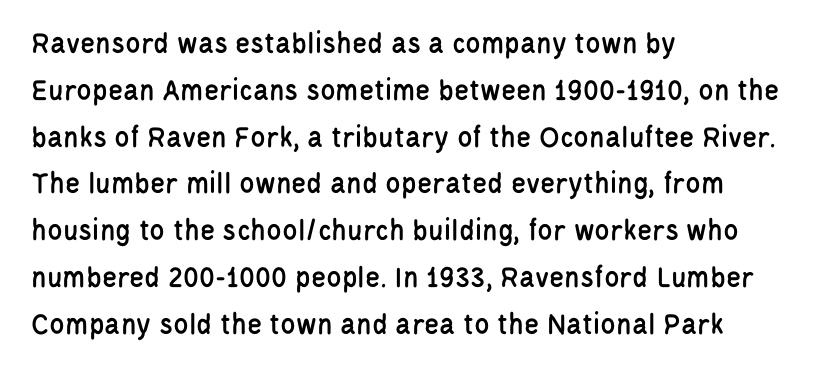
Q: Is the text italic (slanted)? A: No, it is upright.
Q: Is the typeface a serif or a sans-serif typeface? A: Sans-serif.
Q: Is the text underlined? A: No.
Q: How is the paragraph aligned? A: Left-aligned.
Q: Is the spacing between letters normal or unusually wide? A: Normal.
Q: Is the spacing between lines tight, normal or loose? A: Normal.
Q: Width (condensed, normal, or wide)? A: Condensed.
Q: Stroke contrast? A: Low.
Q: x-height? A: Large.
Q: Monospaced? A: No.
